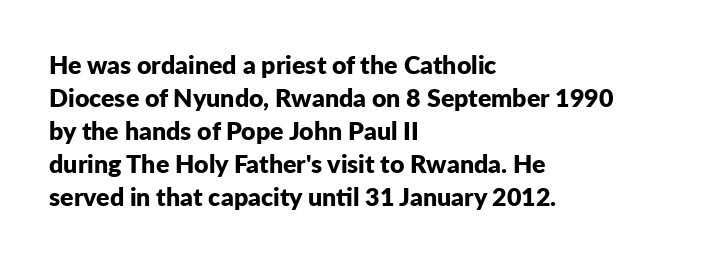
The image shows 25 px bold type, upright; set left-aligned, normal line spacing (1.32x), normal letter spacing, not underlined.
